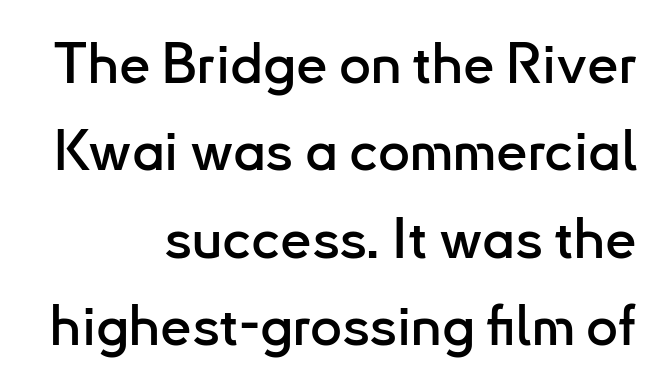
{"serif": "no", "italic": "no", "width": "normal", "stroke_contrast": "low", "x_height": "small", "monospaced": "no", "underline": "no", "align": "right", "line_spacing": "normal", "line_spacing_ratio": 1.56, "letter_spacing": "normal", "letter_spacing_em": 0.0, "glyph_px": 56}
